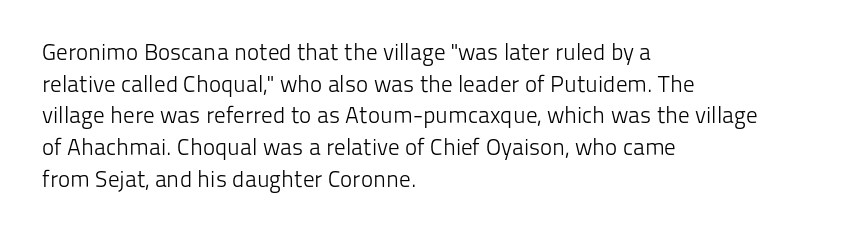
Q: Is the text bold? A: No.
Q: Is the text italic (slanted)? A: No, it is upright.
Q: Is the text underlined? A: No.
Q: How is the paragraph aligned? A: Left-aligned.
Q: Is the spacing between letters normal or unusually wide? A: Normal.
Q: Is the spacing between lines tight, normal or loose? A: Normal.
